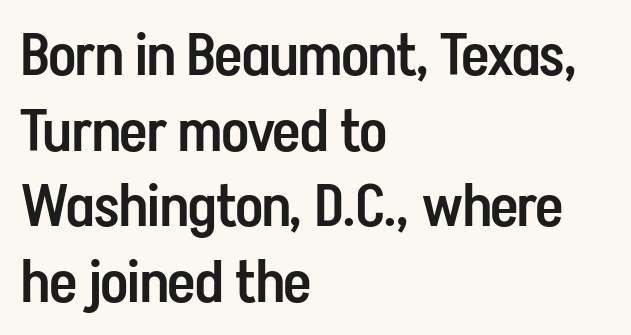
Q: Is the text bold? A: Semi-bold.
Q: Is the text italic (slanted)? A: No, it is upright.
Q: Is the typeface a serif or a sans-serif typeface? A: Sans-serif.
Q: Is the text underlined? A: No.
Q: How is the paragraph aligned? A: Left-aligned.
Q: Is the spacing between letters normal or unusually wide? A: Normal.
Q: Is the spacing between lines tight, normal or loose? A: Normal.
Q: Width (condensed, normal, or wide)? A: Condensed.
Q: Stroke contrast? A: Low.
Q: x-height? A: Medium.
Q: Monospaced? A: No.
